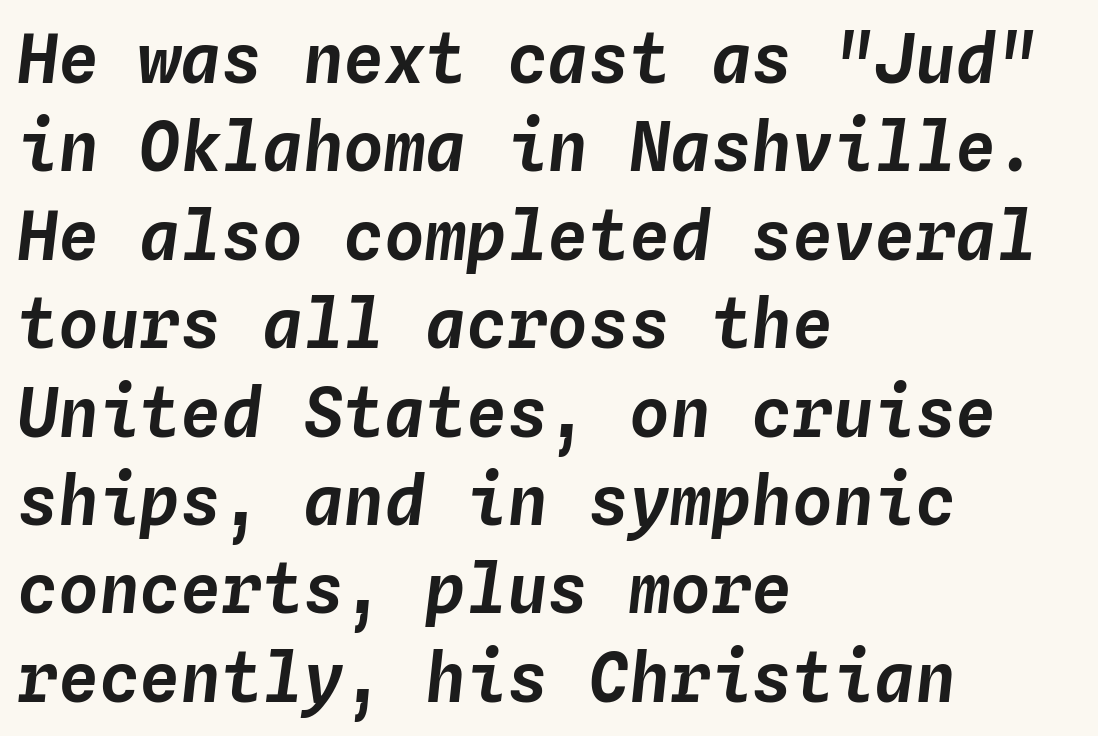
Q: Is the text italic (slanted)? A: Yes, it leans right by about 4 degrees.
Q: Is the text underlined? A: No.
Q: How is the paragraph aligned? A: Left-aligned.
Q: Is the spacing between letters normal or unusually wide? A: Normal.
Q: Is the spacing between lines tight, normal or loose? A: Normal.
Q: Width (condensed, normal, or wide)? A: Normal.
Q: Stroke contrast? A: Low.
Q: x-height? A: Medium.
Q: Monospaced? A: Yes.
